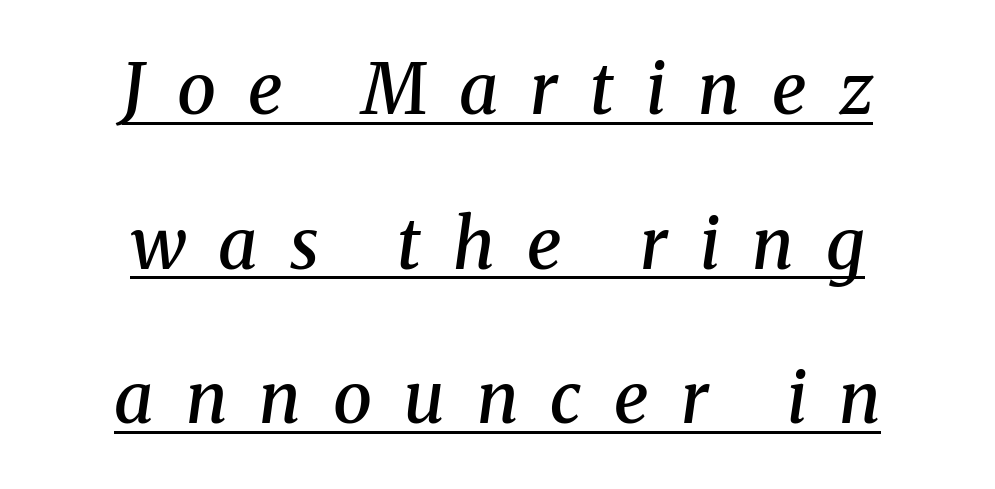
The image shows 70 px semibold serif type, italic (leaning right); set centered, loose line spacing (2.21x), unusually wide letter spacing (+0.46 em), underlined; medium stroke contrast and a medium x-height.
